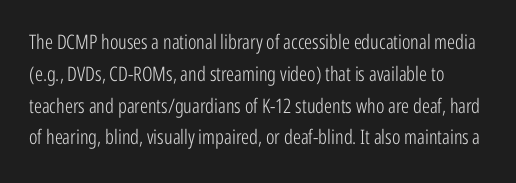
The image shows 20 px text type, upright; set normal line spacing (1.59x), normal letter spacing, not underlined.
